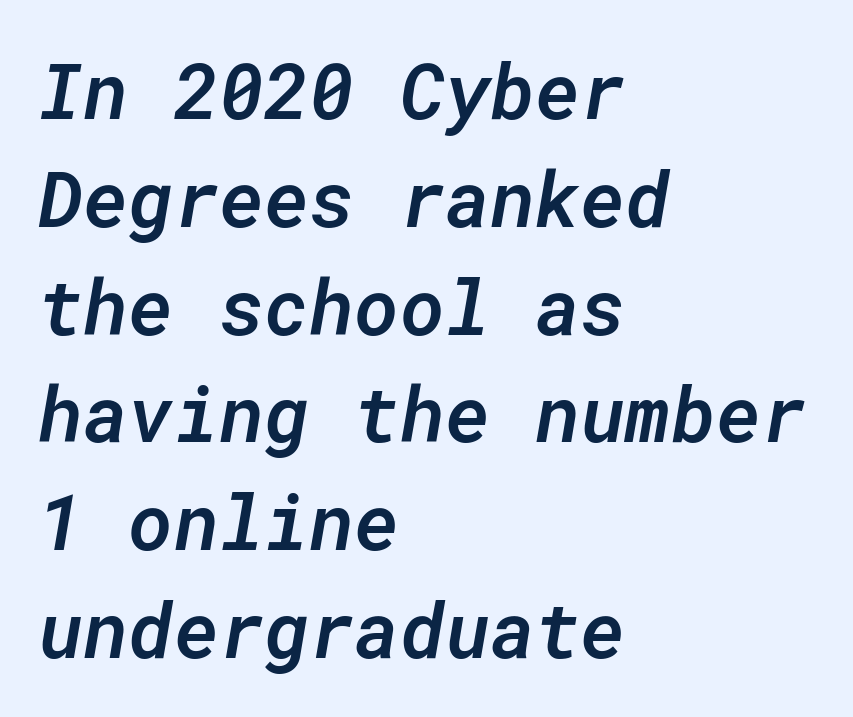
The image shows 77 px semibold type, italic (leaning right), monospaced; set left-aligned, normal line spacing (1.4x), normal letter spacing, not underlined; low stroke contrast and a medium x-height.
